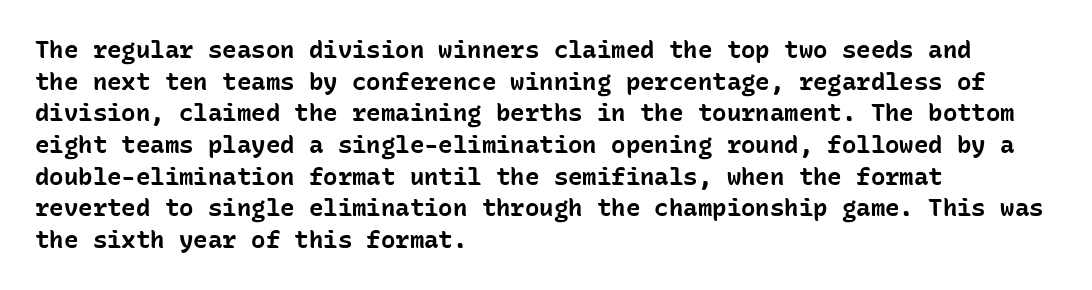
Q: Is the text bold? A: Yes.
Q: Is the text italic (slanted)? A: No, it is upright.
Q: Is the text underlined? A: No.
Q: How is the paragraph aligned? A: Left-aligned.
Q: Is the spacing between letters normal or unusually wide? A: Normal.
Q: Is the spacing between lines tight, normal or loose? A: Normal.
